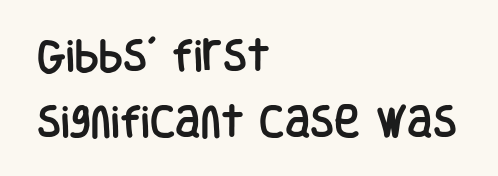
The image shows 35 px condensed sans-serif type, upright; set left-aligned, loose line spacing (1.9x), normal letter spacing, not underlined; low stroke contrast and a large x-height.
